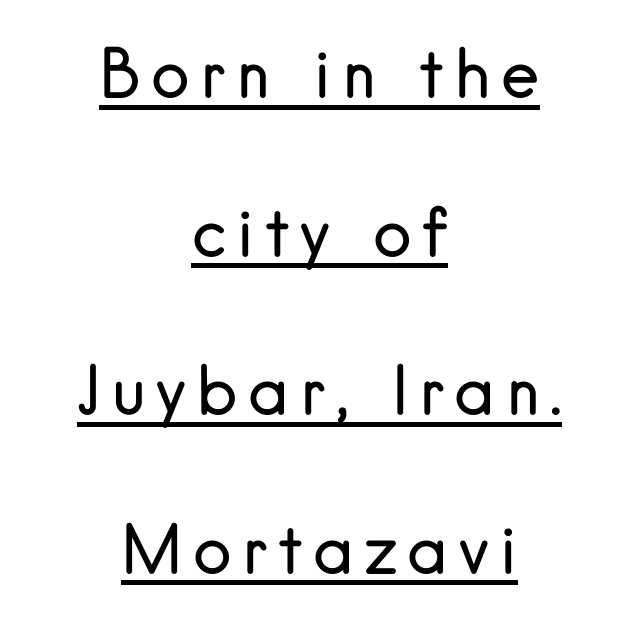
The lettering stays uniformly vertical, giving the passage a roman look. Teacher's note: observe the equal gaps on both sides — that is centered alignment. Nothing heavy about these letters — not bold at all. You can tell from the bare stems that sans-serif type was used.
